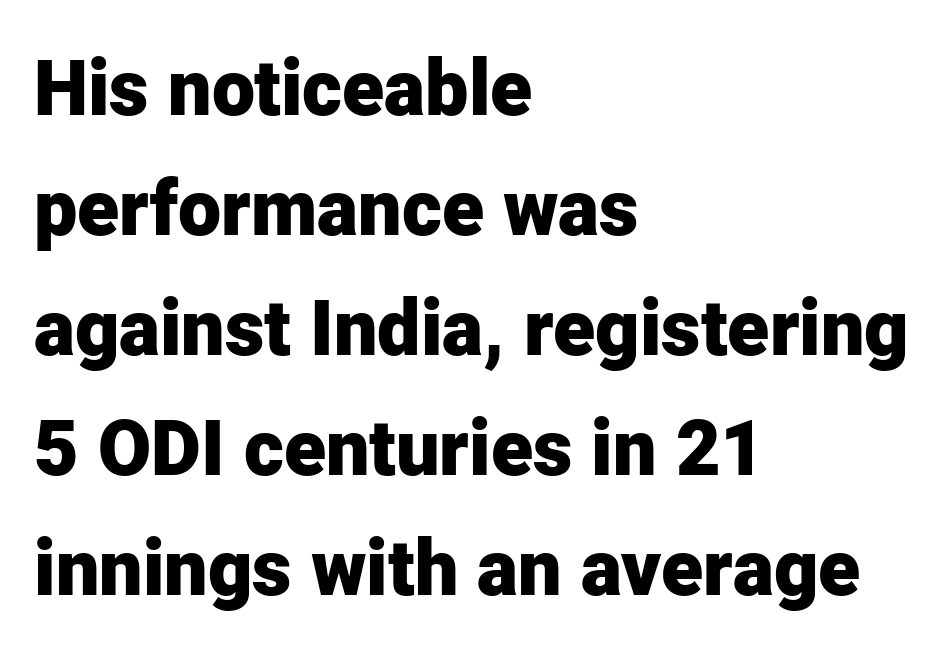
Q: Is the text bold? A: Yes.
Q: Is the text italic (slanted)? A: No, it is upright.
Q: Is the typeface a serif or a sans-serif typeface? A: Sans-serif.
Q: Is the text underlined? A: No.
Q: How is the paragraph aligned? A: Left-aligned.
Q: Is the spacing between letters normal or unusually wide? A: Normal.
Q: Is the spacing between lines tight, normal or loose? A: Normal.
Q: Width (condensed, normal, or wide)? A: Normal.
Q: Stroke contrast? A: Low.
Q: x-height? A: Medium.
Q: Monospaced? A: No.
